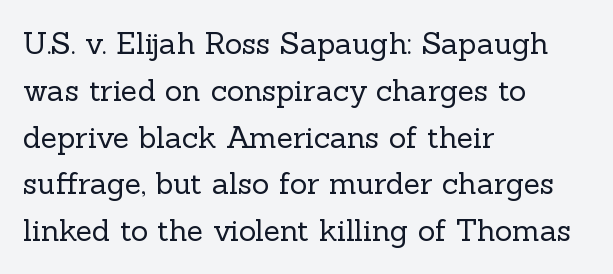
If you drew a ruler down the left edge, every line would touch it. The gap between lines stays unmarked. Ascenders rise straight up at ninety degrees. Look at the bottom of the vertical strokes: they flare into serifs here. What stands out about the letter spacing? Nothing — it is the standard amount.
